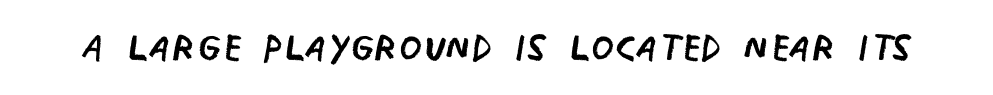
The image shows 53 px regular-weight, condensed sans-serif type; set normal letter spacing, not underlined; low stroke contrast and a large x-height.
